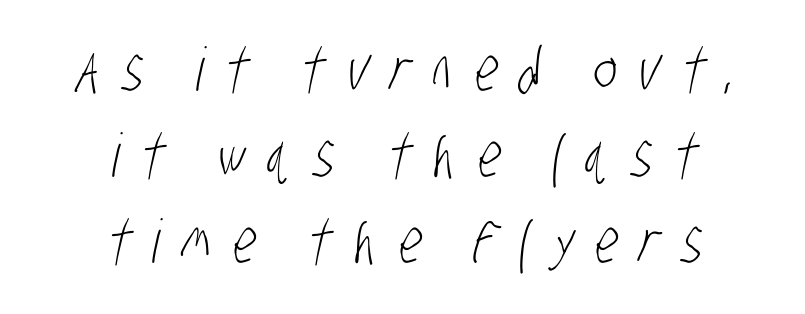
{"serif": "no", "bold": "no", "weight": "light", "width": "condensed", "stroke_contrast": "low", "x_height": "large", "monospaced": "no", "underline": "no", "align": "center", "line_spacing": "normal", "line_spacing_ratio": 1.43, "letter_spacing": "wide", "letter_spacing_em": 0.36, "glyph_px": 60}
